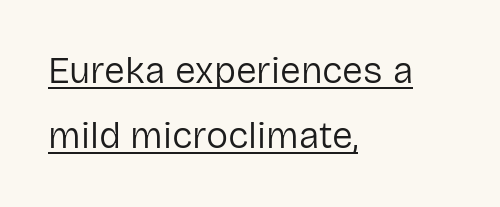
Q: Is the text bold? A: No.
Q: Is the text italic (slanted)? A: No, it is upright.
Q: Is the typeface a serif or a sans-serif typeface? A: Sans-serif.
Q: Is the text underlined? A: Yes.
Q: How is the paragraph aligned? A: Left-aligned.
Q: Is the spacing between letters normal or unusually wide? A: Normal.
Q: Width (condensed, normal, or wide)? A: Normal.
Q: Stroke contrast? A: Low.
Q: x-height? A: Medium.
Q: Monospaced? A: No.
